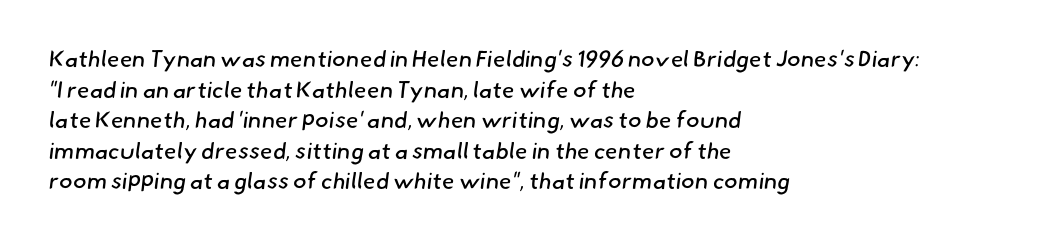
Q: Is the text bold? A: No.
Q: Is the text underlined? A: No.
Q: How is the paragraph aligned? A: Left-aligned.
Q: Is the spacing between letters normal or unusually wide? A: Normal.
Q: Is the spacing between lines tight, normal or loose? A: Normal.
